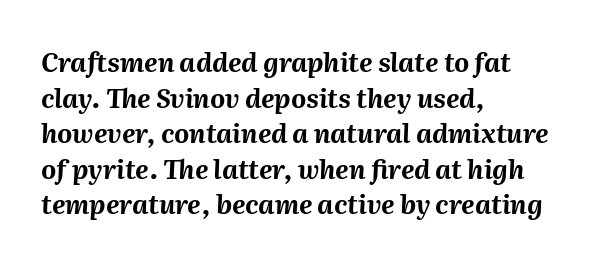
The image shows 26 px bold type, italic (leaning right); set left-aligned, normal line spacing (1.37x), normal letter spacing, not underlined.
